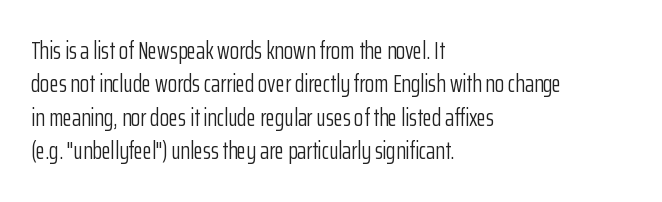
The image shows 24 px text type, upright; set left-aligned, normal line spacing (1.39x), normal letter spacing, not underlined.
